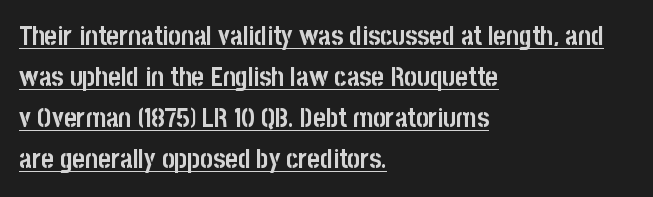
Q: Is the text bold? A: Yes.
Q: Is the text italic (slanted)? A: No, it is upright.
Q: Is the text underlined? A: Yes.
Q: How is the paragraph aligned? A: Left-aligned.
Q: Is the spacing between letters normal or unusually wide? A: Normal.
Q: Is the spacing between lines tight, normal or loose? A: Normal.
